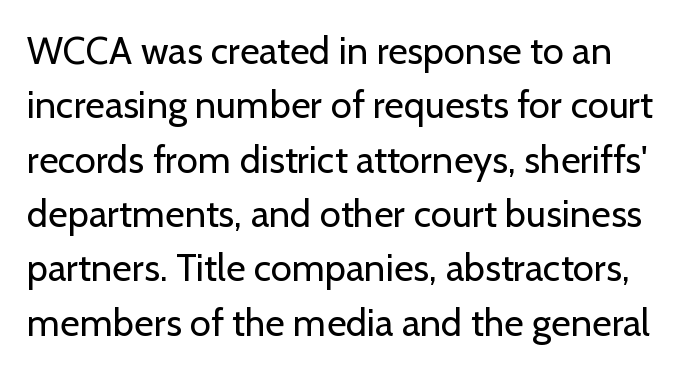
{"serif": "no", "italic": "no", "bold": "no", "weight": "regular", "width": "normal", "stroke_contrast": "low", "x_height": "medium", "monospaced": "no", "underline": "no", "line_spacing": "normal", "line_spacing_ratio": 1.43, "letter_spacing": "normal", "letter_spacing_em": 0.0, "glyph_px": 38}
